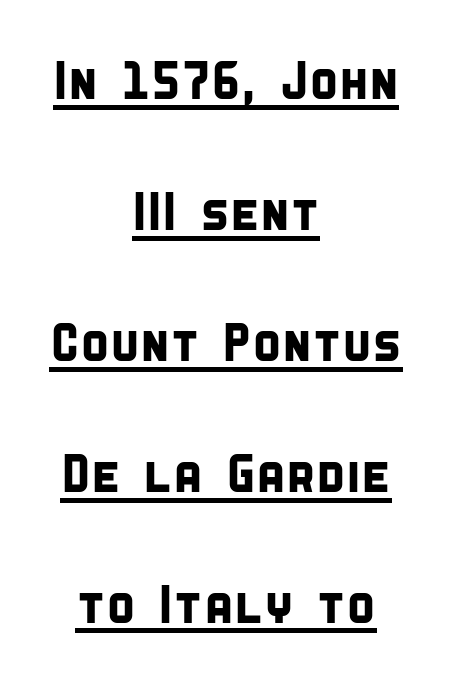
The image shows 53 px condensed sans-serif type; set centered, loose line spacing (2.47x), normal letter spacing, underlined; low stroke contrast and a large x-height.
